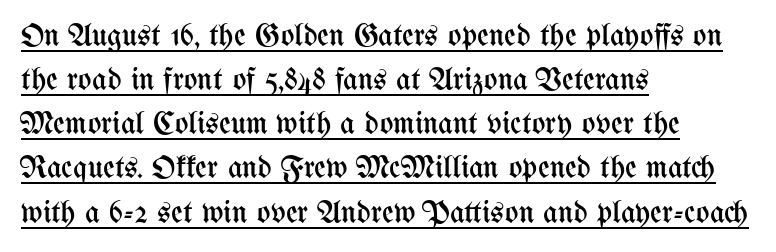
Do the letters lean? They stand straight. Left-aligned paragraph, ragged on the right. Summary of vertical rhythm: regular, with standard interline spacing. The rendering uses natural spacing where letterforms have individual widths. Letter spacing: default. No chunkiness to these letters — they're not bold.
